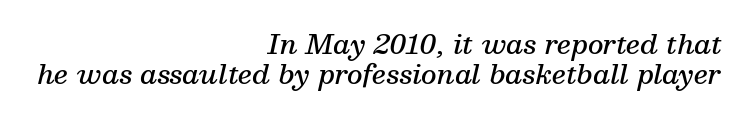
The image shows 27 px text type, italic (leaning right); set right-aligned, tight line spacing (1.11x), normal letter spacing, not underlined.
